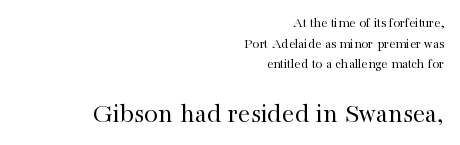
{"serif": "yes", "italic": "no", "bold": "no", "weight": "regular", "width": "normal", "stroke_contrast": "high", "x_height": "medium", "monospaced": "no", "underline": "no", "align": "right", "line_spacing": "normal", "line_spacing_ratio": 1.48, "letter_spacing": "normal", "letter_spacing_em": 0.0, "larger_block": "second", "size_ratio": 2.0, "glyph_px": 28}
